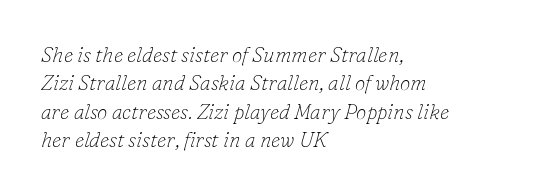
The image shows 21 px text type, italic (leaning right); set left-aligned, normal line spacing (1.35x), normal letter spacing, not underlined.
